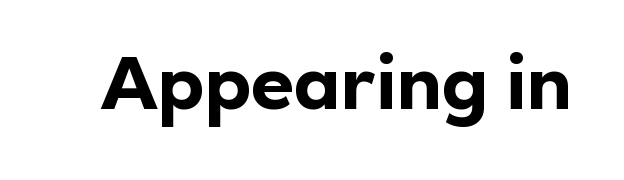
Q: Is the text bold? A: Yes.
Q: Is the text italic (slanted)? A: No, it is upright.
Q: Is the typeface a serif or a sans-serif typeface? A: Sans-serif.
Q: Is the text underlined? A: No.
Q: Is the spacing between letters normal or unusually wide? A: Normal.
Q: Width (condensed, normal, or wide)? A: Normal.
Q: x-height? A: Medium.
Q: Monospaced? A: No.
